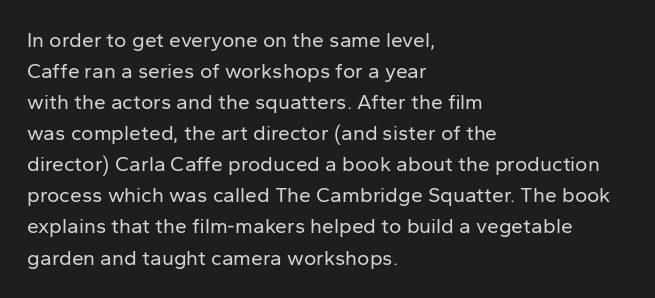
The image shows 21 px text type, upright; set left-aligned, normal line spacing (1.48x), normal letter spacing, not underlined.
